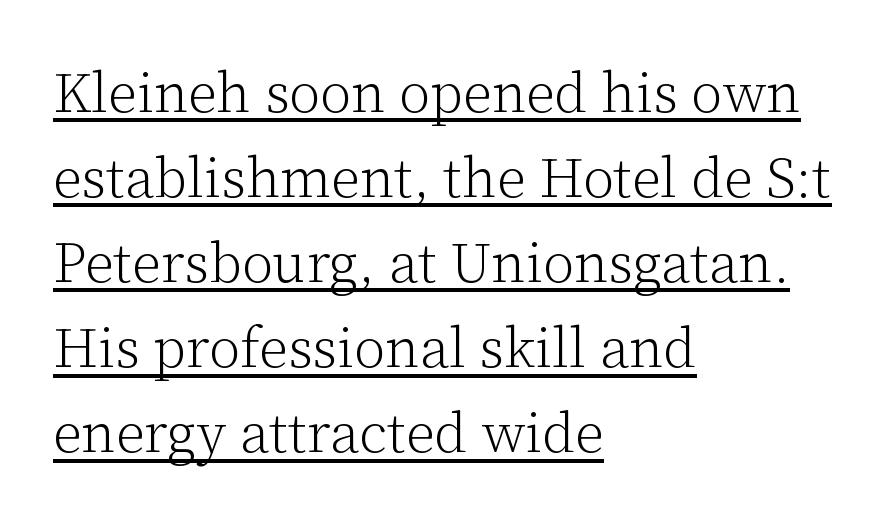
Q: Is the text bold? A: No.
Q: Is the text italic (slanted)? A: No, it is upright.
Q: Is the typeface a serif or a sans-serif typeface? A: Serif.
Q: Is the text underlined? A: Yes.
Q: How is the paragraph aligned? A: Left-aligned.
Q: Is the spacing between letters normal or unusually wide? A: Normal.
Q: Is the spacing between lines tight, normal or loose? A: Normal.
Q: Width (condensed, normal, or wide)? A: Normal.
Q: Stroke contrast? A: Low.
Q: x-height? A: Medium.
Q: Monospaced? A: No.
